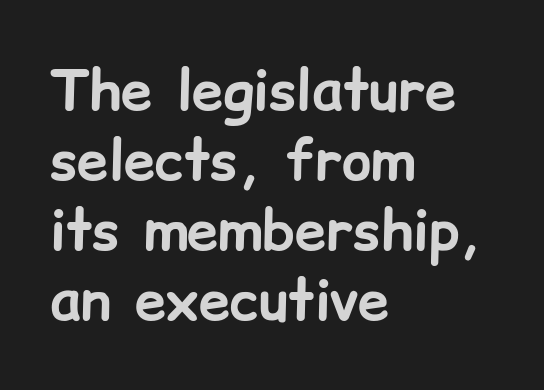
Q: Is the text bold? A: Yes.
Q: Is the text italic (slanted)? A: No, it is upright.
Q: Is the typeface a serif or a sans-serif typeface? A: Sans-serif.
Q: Is the text underlined? A: No.
Q: How is the paragraph aligned? A: Left-aligned.
Q: Is the spacing between letters normal or unusually wide? A: Normal.
Q: Is the spacing between lines tight, normal or loose? A: Normal.
Q: Width (condensed, normal, or wide)? A: Normal.
Q: Stroke contrast? A: Low.
Q: x-height? A: Medium.
Q: Monospaced? A: No.
